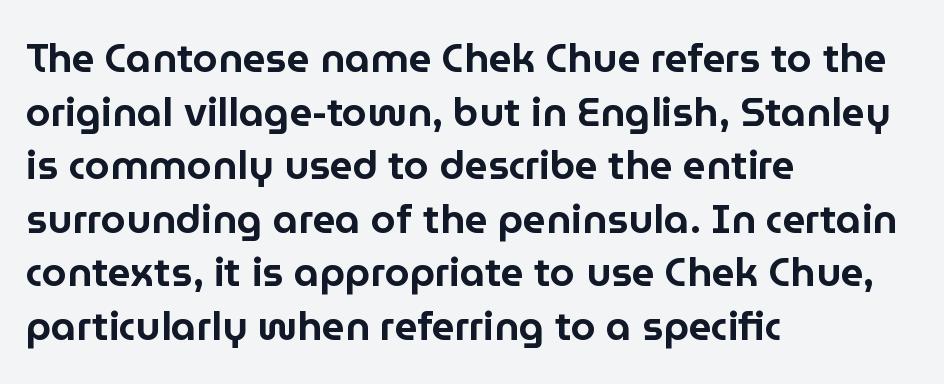
Whoever set this chose a conventional vertical rhythm. A typesetter would mark this as roman, not italic. Anything drawn beneath the words? Only blank space. Grotesque or geometric, the face here clearly has no serifs.
